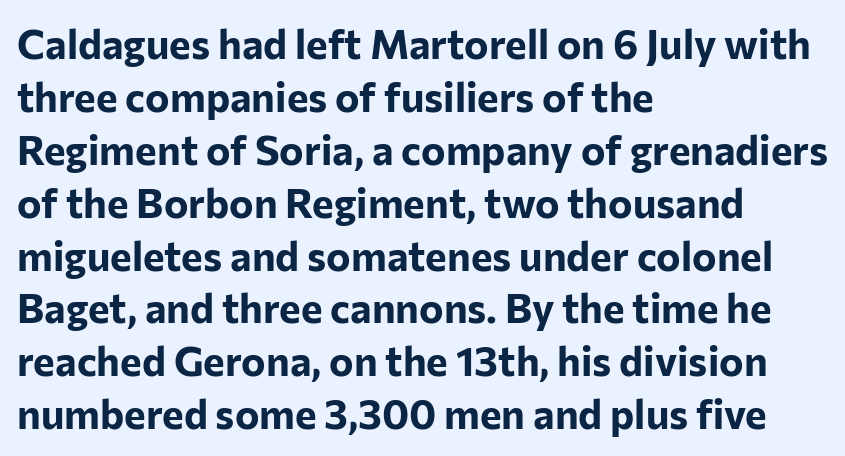
Q: Is the text bold? A: Yes.
Q: Is the text italic (slanted)? A: No, it is upright.
Q: Is the typeface a serif or a sans-serif typeface? A: Sans-serif.
Q: Is the text underlined? A: No.
Q: How is the paragraph aligned? A: Left-aligned.
Q: Is the spacing between letters normal or unusually wide? A: Normal.
Q: Is the spacing between lines tight, normal or loose? A: Normal.
Q: Width (condensed, normal, or wide)? A: Normal.
Q: Stroke contrast? A: Low.
Q: x-height? A: Medium.
Q: Monospaced? A: No.
